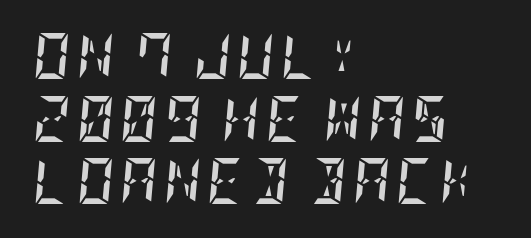
When letters slant like this, we call the style italic. Evenly set lines give the paragraph a standard silhouette. Stroke thickness is high; the sample reads as a true bold. Reading down the block, your eye returns to a fixed left position each line. Letters rest on an invisible, unmarked baseline.
